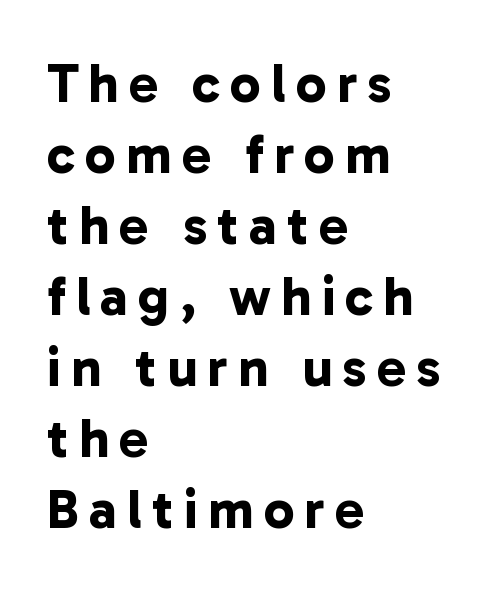
Think of a printed novel: that variable character pitch is what you see here. This sample is left-justified, so line endings fall wherever the words run out. This rendering features lettering with no underline. Each letter's strokes conclude bluntly, with no projecting serifs. What's the leading like? Ordinary, nothing unusual. Chunky letters — that's bold for sure.
